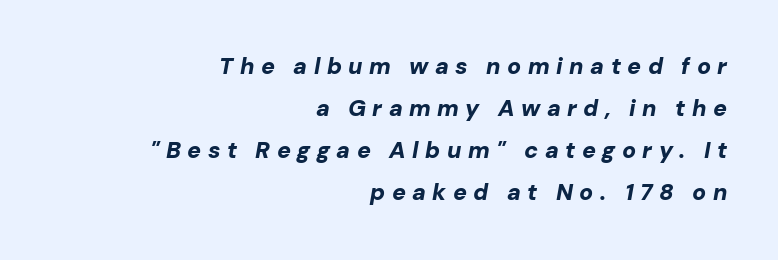
{"italic": "yes", "lean": "right", "slant_degrees": 10, "bold": "yes", "underline": "no", "align": "right", "line_spacing_ratio": 1.83, "letter_spacing": "wide", "letter_spacing_em": 0.28, "glyph_px": 23}
